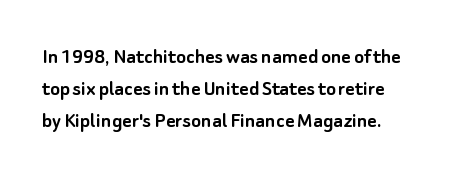
{"italic": "no", "underline": "no", "align": "left", "line_spacing": "normal", "line_spacing_ratio": 1.39, "letter_spacing": "normal", "letter_spacing_em": 0.0, "glyph_px": 23}
